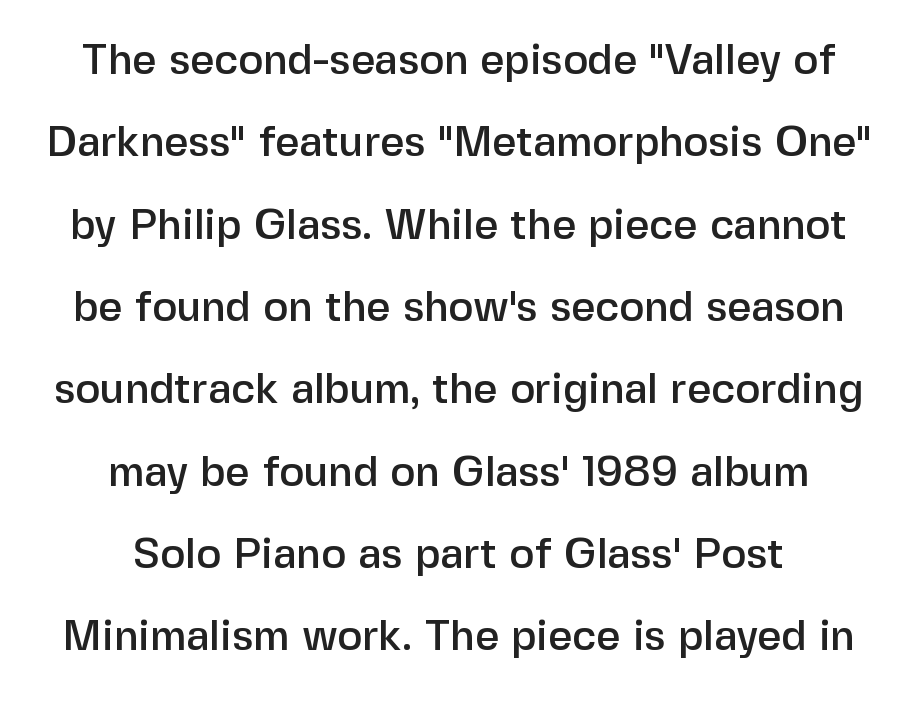
The image shows 42 px sans-serif type, upright; set centered, loose line spacing (1.96x), normal letter spacing, not underlined; low stroke contrast and a medium x-height.
